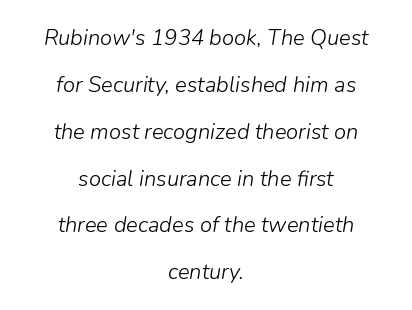
Q: Is the text bold? A: No.
Q: Is the text italic (slanted)? A: Yes, it leans right by about 9 degrees.
Q: Is the text underlined? A: No.
Q: How is the paragraph aligned? A: Centered.
Q: Is the spacing between letters normal or unusually wide? A: Normal.
Q: Is the spacing between lines tight, normal or loose? A: Loose.
